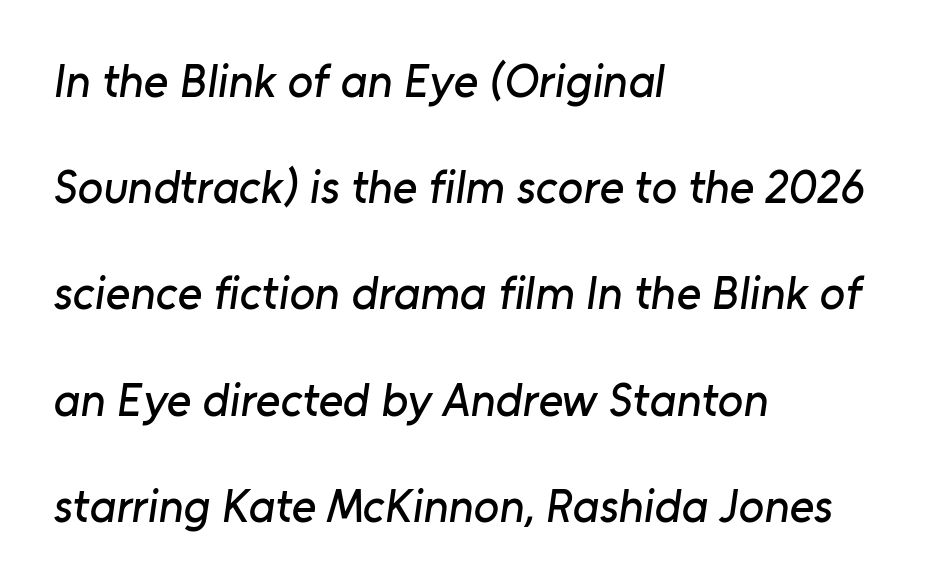
{"serif": "no", "width": "normal", "stroke_contrast": "low", "x_height": "medium", "monospaced": "no", "underline": "no", "align": "left", "line_spacing": "loose", "line_spacing_ratio": 2.26, "letter_spacing": "normal", "letter_spacing_em": 0.0, "glyph_px": 47}
